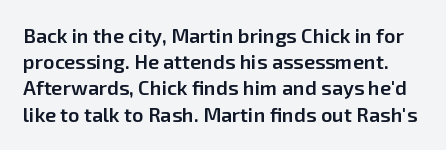
Vertically, the passage feels balanced, rows spaced as you'd expect. Only glyphs here, with clear space below each row. The letters stand straight up with perfectly vertical stems. This sample uses plain, unmodified letter spacing.
